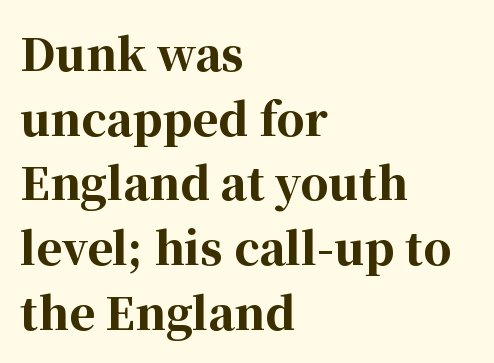
The image shows 44 px bold serif type, upright; set left-aligned, normal line spacing (1.47x), normal letter spacing, not underlined; high stroke contrast and a medium x-height.
